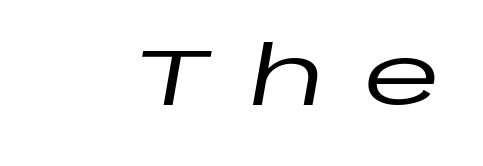
Q: Is the text italic (slanted)? A: Yes, it leans right by about 10 degrees.
Q: Is the text underlined? A: No.
Q: Is the spacing between letters normal or unusually wide? A: Unusually wide.
Q: Width (condensed, normal, or wide)? A: Wide.
Q: Stroke contrast? A: Low.
Q: x-height? A: Large.
Q: Monospaced? A: No.
